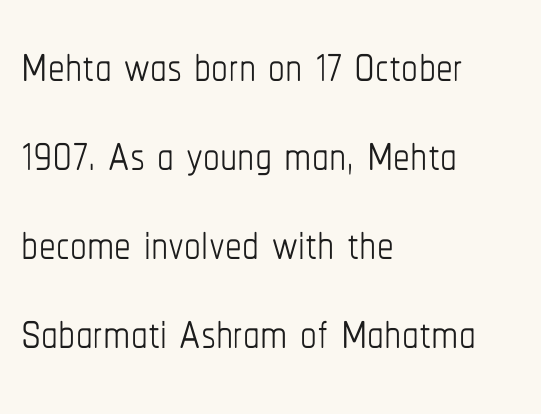
The image shows 67 px thin, condensed type, upright; set left-aligned, normal line spacing (1.33x), normal letter spacing, not underlined; low stroke contrast and a medium x-height.
